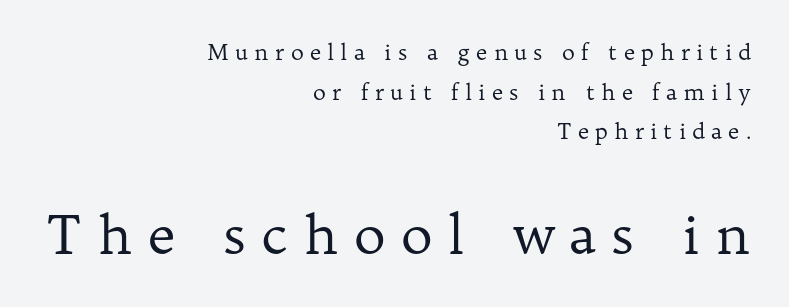
Q: Is the text bold? A: No.
Q: Is the text italic (slanted)? A: No, it is upright.
Q: Is the typeface a serif or a sans-serif typeface? A: Serif.
Q: Is the text underlined? A: No.
Q: How is the paragraph aligned? A: Right-aligned.
Q: Is the spacing between letters normal or unusually wide? A: Unusually wide.
Q: Which block of text is set in a larger size, the first (top) or the second (bottom)? A: The second (bottom) one.
Q: Width (condensed, normal, or wide)? A: Normal.
Q: Stroke contrast? A: Low.
Q: x-height? A: Medium.
Q: Monospaced? A: No.
